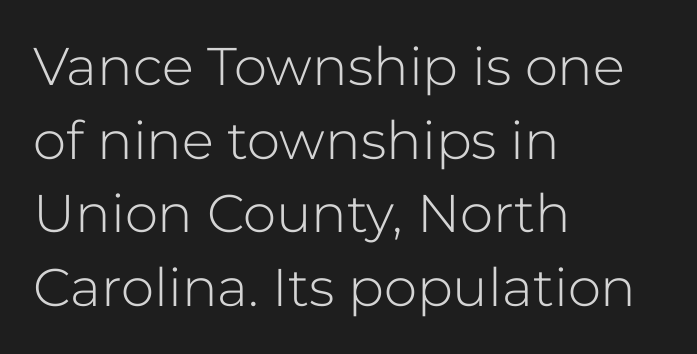
{"serif": "no", "italic": "no", "bold": "no", "weight": "light", "width": "normal", "stroke_contrast": "low", "x_height": "medium", "monospaced": "no", "underline": "no", "align": "left", "line_spacing": "normal", "line_spacing_ratio": 1.39, "letter_spacing": "normal", "letter_spacing_em": 0.0, "glyph_px": 53}
